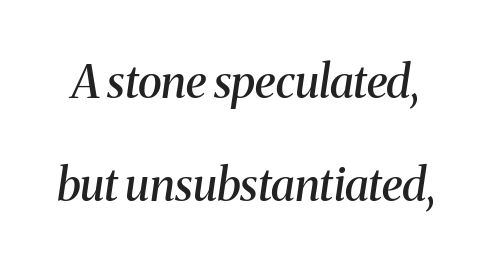
The image shows 45 px semibold serif type, italic (leaning right); set loose line spacing (2.29x), normal letter spacing, not underlined; medium stroke contrast and a medium x-height.
